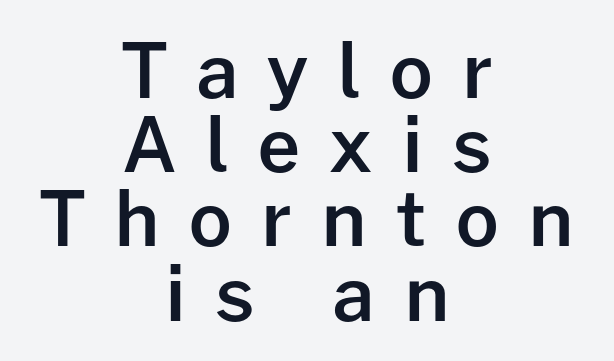
Looks like regular typesetting: each glyph gets only the width it needs. To sum up the face: it is a sans, with no serifs. Semibold letterforms, between regular and bold. You can tell it's not italic because the verticals are truly vertical. Check the space under the baseline: it is left empty. Reading down the block, each line starts at a different indent, mirrored at its end.
